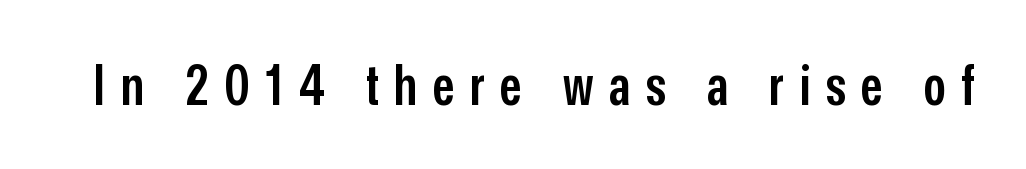
{"serif": "no", "italic": "no", "bold": "semi", "weight": "semibold", "width": "condensed", "stroke_contrast": "low", "x_height": "medium", "monospaced": "no", "underline": "no", "letter_spacing": "wide", "letter_spacing_em": 0.28, "glyph_px": 55}
